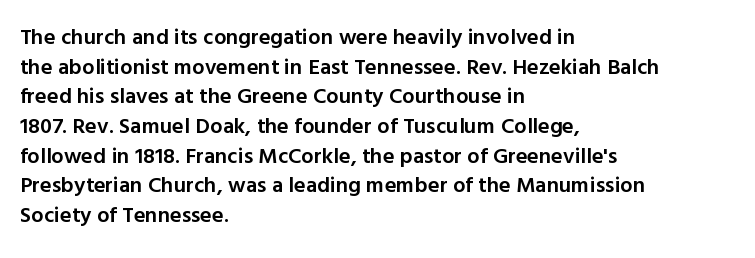
The image shows 22 px text type, upright; set left-aligned, normal line spacing (1.35x), normal letter spacing, not underlined.
